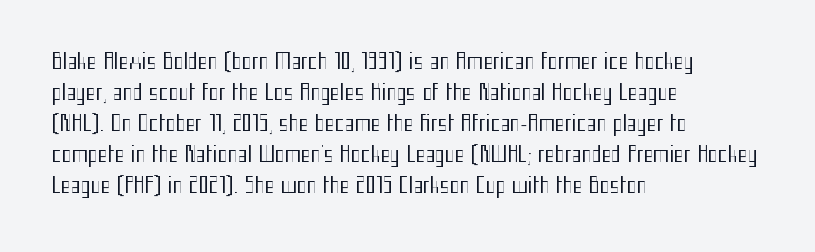
Q: Is the text bold? A: No.
Q: Is the text italic (slanted)? A: No, it is upright.
Q: Is the text underlined? A: No.
Q: How is the paragraph aligned? A: Left-aligned.
Q: Is the spacing between letters normal or unusually wide? A: Normal.
Q: Is the spacing between lines tight, normal or loose? A: Normal.
